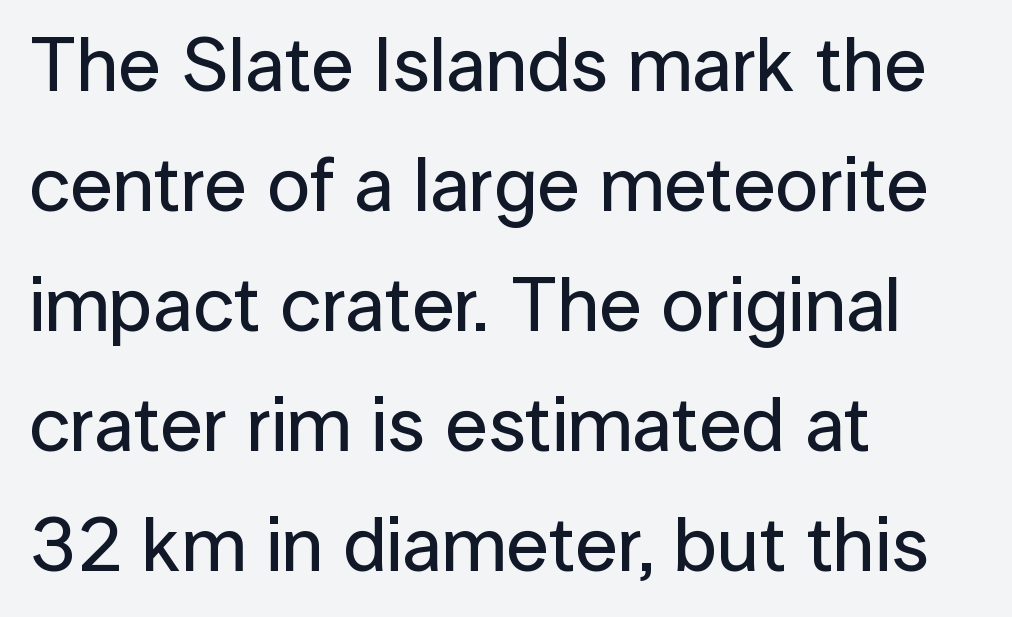
Q: Is the text italic (slanted)? A: No, it is upright.
Q: Is the typeface a serif or a sans-serif typeface? A: Sans-serif.
Q: Is the text underlined? A: No.
Q: How is the paragraph aligned? A: Left-aligned.
Q: Is the spacing between letters normal or unusually wide? A: Normal.
Q: Is the spacing between lines tight, normal or loose? A: Normal.
Q: Width (condensed, normal, or wide)? A: Normal.
Q: Stroke contrast? A: Low.
Q: x-height? A: Medium.
Q: Monospaced? A: No.
